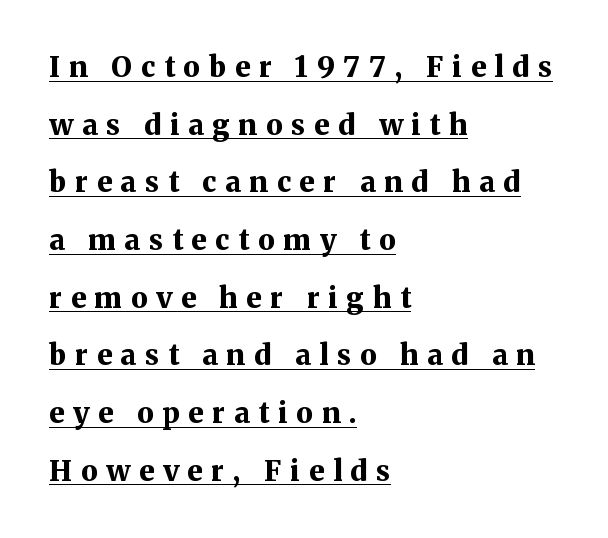
Q: Is the text bold? A: Yes.
Q: Is the text italic (slanted)? A: No, it is upright.
Q: Is the typeface a serif or a sans-serif typeface? A: Serif.
Q: Is the text underlined? A: Yes.
Q: How is the paragraph aligned? A: Left-aligned.
Q: Is the spacing between letters normal or unusually wide? A: Unusually wide.
Q: Is the spacing between lines tight, normal or loose? A: Loose.
Q: Width (condensed, normal, or wide)? A: Normal.
Q: Stroke contrast? A: Medium.
Q: x-height? A: Medium.
Q: Monospaced? A: No.
